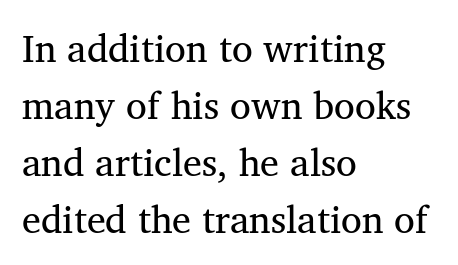
The image shows 38 px serif type; set left-aligned, normal line spacing (1.5x), normal letter spacing, not underlined; medium stroke contrast and a medium x-height.
